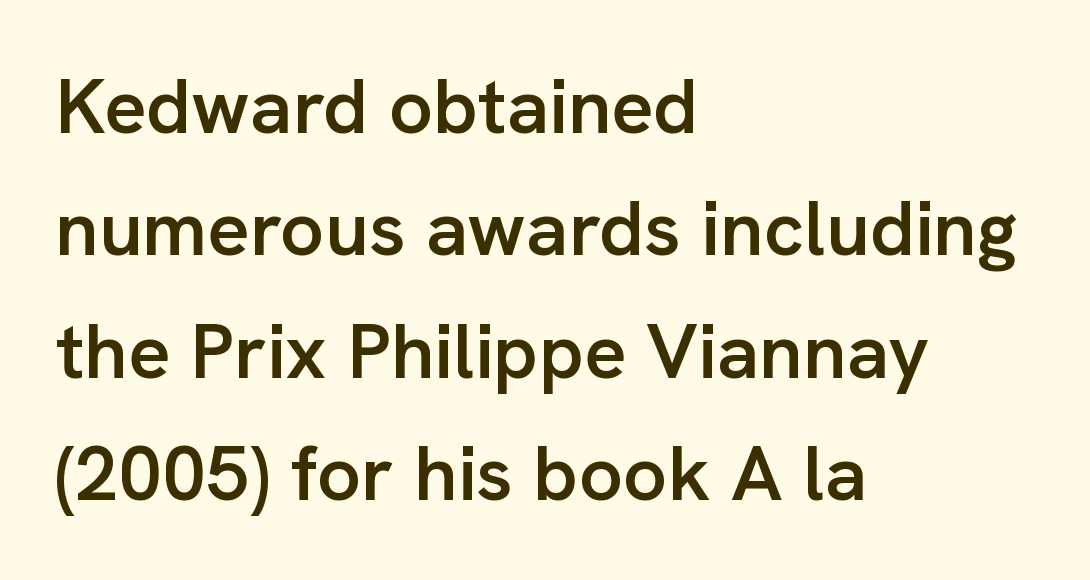
{"serif": "no", "italic": "no", "bold": "semi", "weight": "semibold", "width": "normal", "stroke_contrast": "low", "x_height": "medium", "monospaced": "no", "underline": "no", "align": "left", "line_spacing": "normal", "line_spacing_ratio": 1.57, "letter_spacing": "normal", "letter_spacing_em": 0.0, "glyph_px": 78}
